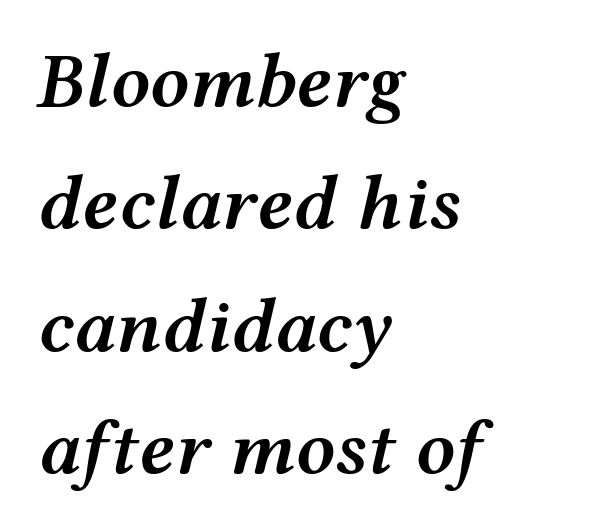
Q: Is the text bold? A: Semi-bold.
Q: Is the text italic (slanted)? A: Yes, it leans right by about 12 degrees.
Q: Is the text underlined? A: No.
Q: How is the paragraph aligned? A: Left-aligned.
Q: Is the spacing between letters normal or unusually wide? A: Normal.
Q: Is the spacing between lines tight, normal or loose? A: Normal.
Q: Width (condensed, normal, or wide)? A: Wide.
Q: Stroke contrast? A: Medium.
Q: x-height? A: Medium.
Q: Monospaced? A: No.
